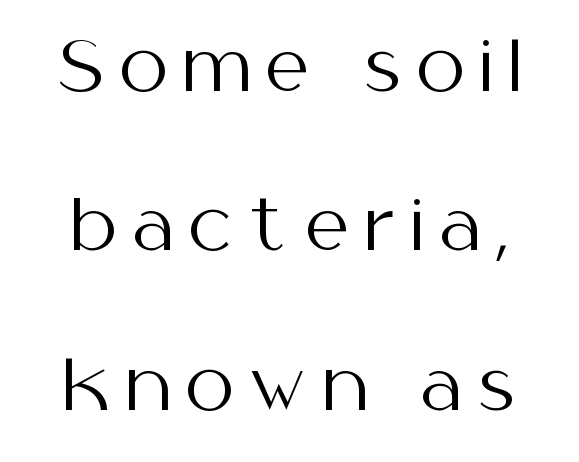
Q: Is the text bold? A: No.
Q: Is the text italic (slanted)? A: No, it is upright.
Q: Is the typeface a serif or a sans-serif typeface? A: Sans-serif.
Q: Is the text underlined? A: No.
Q: Is the spacing between letters normal or unusually wide? A: Unusually wide.
Q: Is the spacing between lines tight, normal or loose? A: Loose.
Q: Width (condensed, normal, or wide)? A: Normal.
Q: Stroke contrast? A: Medium.
Q: x-height? A: Medium.
Q: Monospaced? A: No.
